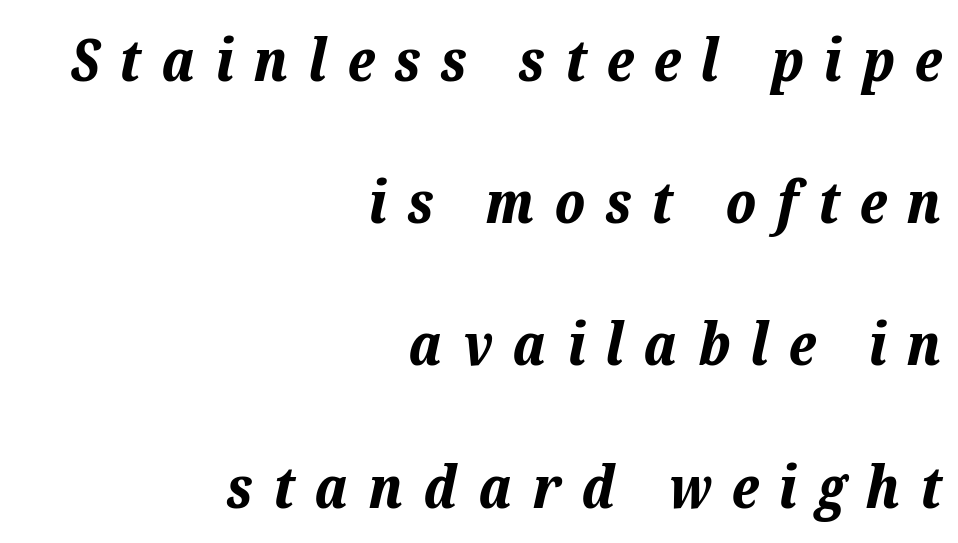
Q: Is the text bold? A: Yes.
Q: Is the text italic (slanted)? A: Yes, it leans right by about 12 degrees.
Q: Is the text underlined? A: No.
Q: How is the paragraph aligned? A: Right-aligned.
Q: Is the spacing between letters normal or unusually wide? A: Unusually wide.
Q: Is the spacing between lines tight, normal or loose? A: Loose.
Q: Width (condensed, normal, or wide)? A: Normal.
Q: Stroke contrast? A: Low.
Q: x-height? A: Medium.
Q: Monospaced? A: No.
